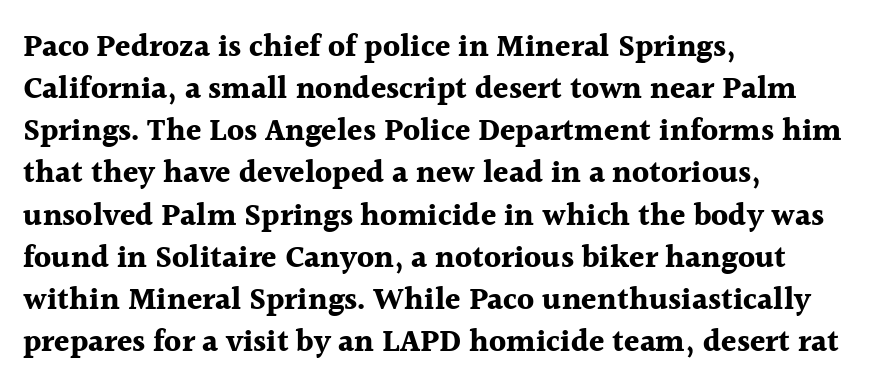
{"serif": "yes", "italic": "no", "bold": "yes", "weight": "bold", "width": "normal", "x_height": "medium", "monospaced": "no", "underline": "no", "align": "left", "line_spacing": "normal", "line_spacing_ratio": 1.36, "letter_spacing": "normal", "letter_spacing_em": 0.0, "glyph_px": 31}
